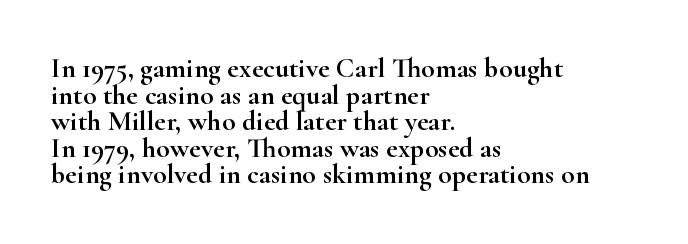
Q: Is the text italic (slanted)? A: No, it is upright.
Q: Is the typeface a serif or a sans-serif typeface? A: Serif.
Q: Is the text underlined? A: No.
Q: How is the paragraph aligned? A: Left-aligned.
Q: Is the spacing between letters normal or unusually wide? A: Normal.
Q: Is the spacing between lines tight, normal or loose? A: Tight.
Q: Width (condensed, normal, or wide)? A: Wide.
Q: Stroke contrast? A: High.
Q: x-height? A: Small.
Q: Monospaced? A: No.
